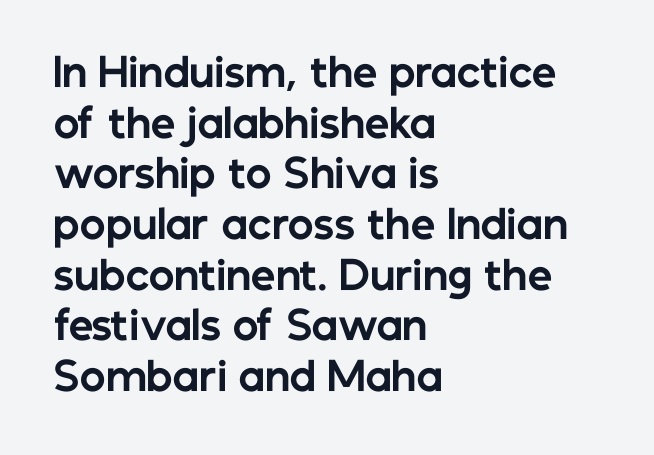
Bold? Absolutely — the strokes are thick and heavy. The designer left line spacing at the default. Looks like regular typesetting: each glyph gets only the width it needs. You could call the tracking neutral — neither tight nor loose.
